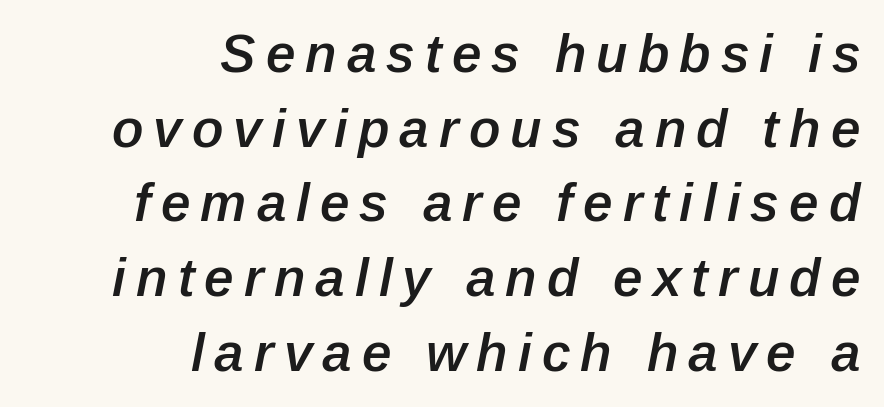
The image shows 53 px semibold type, italic (leaning right); set right-aligned, normal line spacing (1.41x), not underlined; low stroke contrast and a medium x-height.
